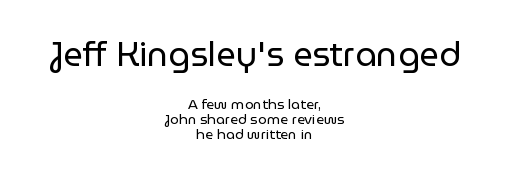
Q: Is the text bold? A: No.
Q: Is the text italic (slanted)? A: No, it is upright.
Q: Is the typeface a serif or a sans-serif typeface? A: Sans-serif.
Q: Is the text underlined? A: No.
Q: How is the paragraph aligned? A: Centered.
Q: Is the spacing between letters normal or unusually wide? A: Normal.
Q: Is the spacing between lines tight, normal or loose? A: Tight.
Q: Which block of text is set in a larger size, the first (top) or the second (bottom)? A: The first (top) one.
Q: Width (condensed, normal, or wide)? A: Normal.
Q: Stroke contrast? A: Low.
Q: x-height? A: Medium.
Q: Monospaced? A: No.
